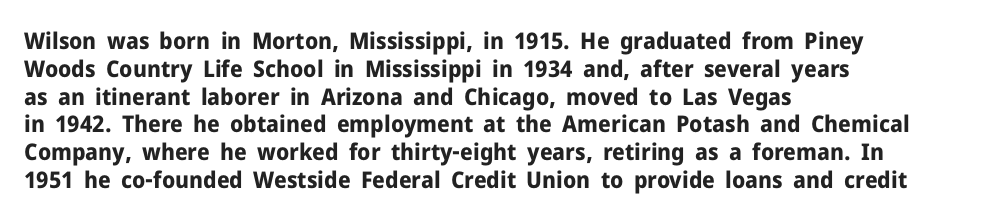
{"italic": "no", "bold": "yes", "underline": "no", "align": "left", "line_spacing_ratio": 1.21, "letter_spacing": "normal", "letter_spacing_em": 0.0, "glyph_px": 23}
